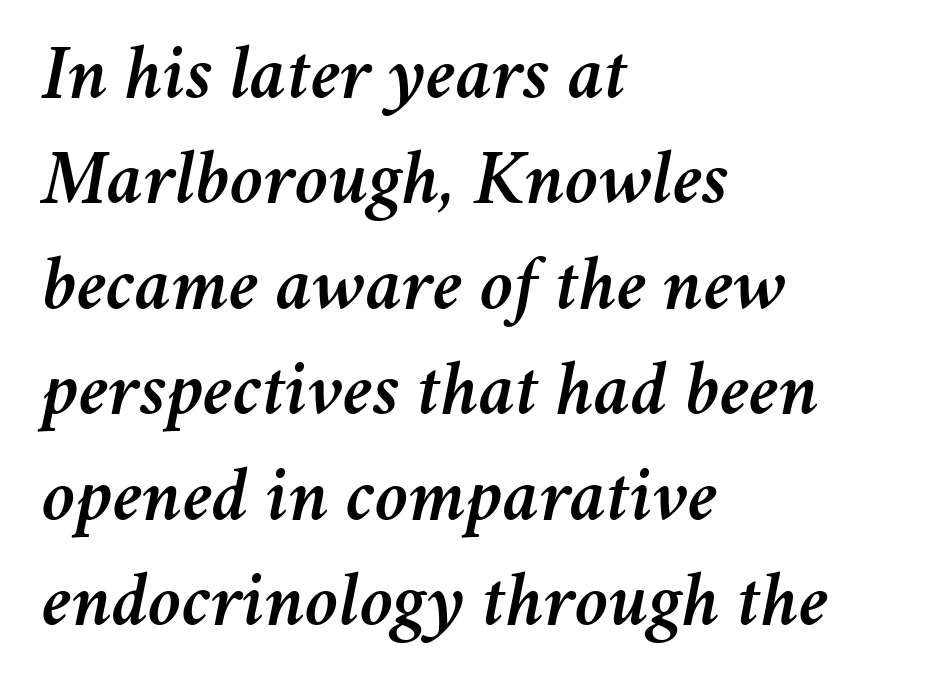
The image shows 77 px text type, italic (leaning right); set left-aligned, normal line spacing (1.37x), normal letter spacing, not underlined; medium stroke contrast and a medium x-height.
